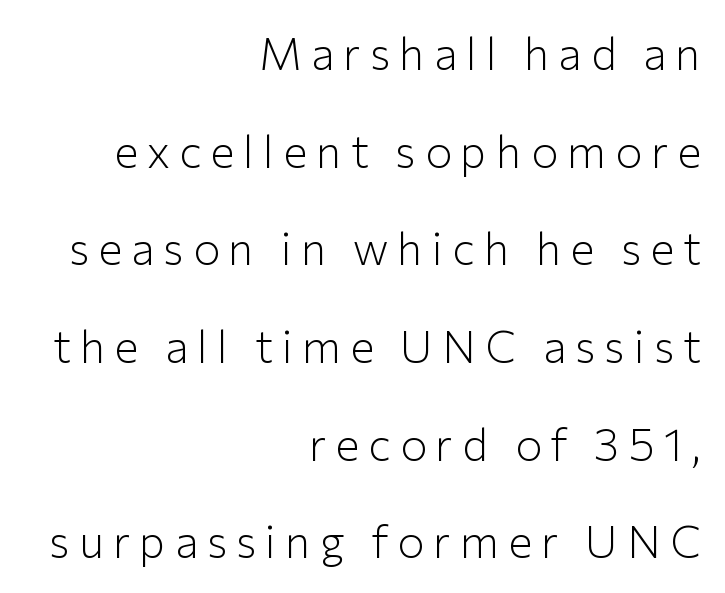
No word sits above an underline. A sans-serif font was chosen for this passage. The letters look calm and open, with moderate or lighter stems. This rendering widens character spacing well past its baseline value. Here the designer chose a conventional face with non-uniform glyph widths. Characters remain perfectly vertical along every line.
